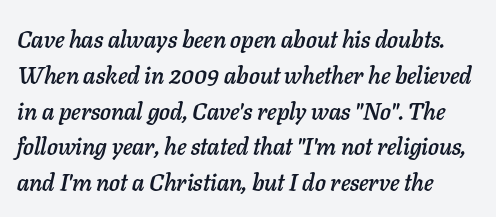
{"italic": "yes", "lean": "right", "slant_degrees": 11, "underline": "no", "align": "left", "line_spacing": "normal", "line_spacing_ratio": 1.49, "letter_spacing": "normal", "letter_spacing_em": 0.0, "glyph_px": 24}
